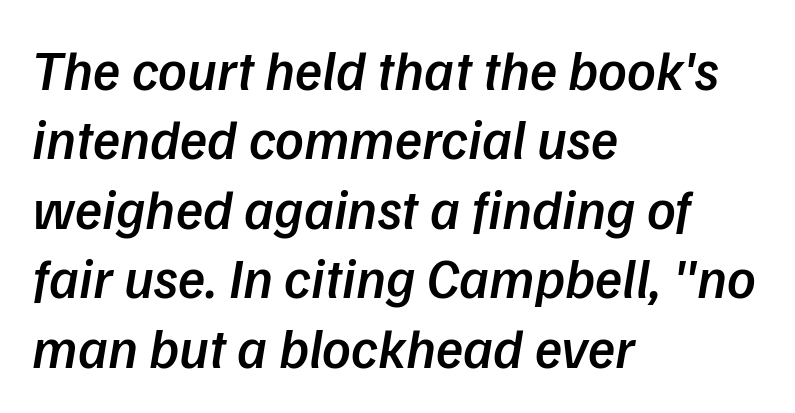
{"italic": "yes", "lean": "right", "slant_degrees": 9, "bold": "semi", "weight": "semibold", "width": "normal", "stroke_contrast": "low", "x_height": "medium", "monospaced": "no", "underline": "no", "align": "left", "line_spacing_ratio": 1.24, "letter_spacing": "normal", "letter_spacing_em": 0.0, "glyph_px": 56}
